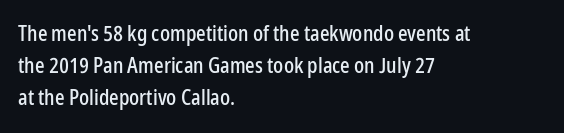
{"italic": "no", "underline": "no", "align": "left", "line_spacing": "normal", "line_spacing_ratio": 1.53, "letter_spacing": "normal", "letter_spacing_em": 0.0, "glyph_px": 21}
